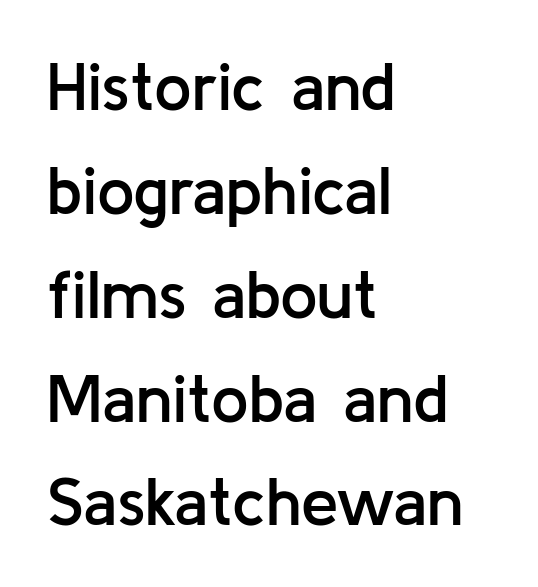
Q: Is the text bold? A: Semi-bold.
Q: Is the text italic (slanted)? A: No, it is upright.
Q: Is the typeface a serif or a sans-serif typeface? A: Sans-serif.
Q: Is the text underlined? A: No.
Q: How is the paragraph aligned? A: Left-aligned.
Q: Is the spacing between letters normal or unusually wide? A: Normal.
Q: Is the spacing between lines tight, normal or loose? A: Normal.
Q: Width (condensed, normal, or wide)? A: Normal.
Q: Stroke contrast? A: Low.
Q: x-height? A: Medium.
Q: Monospaced? A: No.
